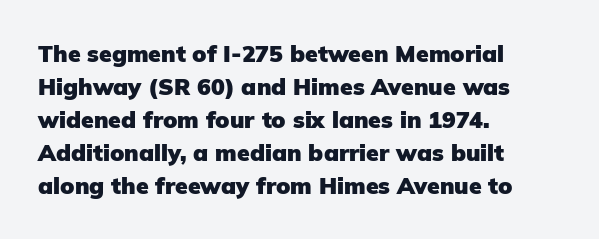
Q: Is the text bold? A: Yes.
Q: Is the text italic (slanted)? A: No, it is upright.
Q: Is the text underlined? A: No.
Q: How is the paragraph aligned? A: Left-aligned.
Q: Is the spacing between letters normal or unusually wide? A: Normal.
Q: Is the spacing between lines tight, normal or loose? A: Normal.
